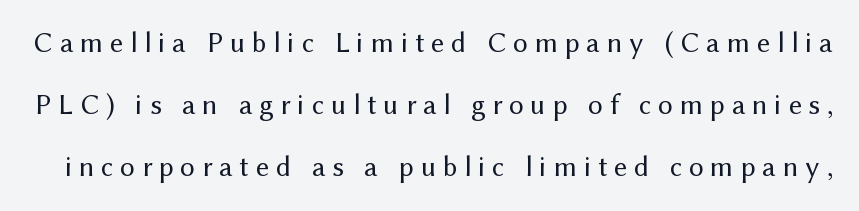
{"serif": "no", "italic": "no", "bold": "no", "weight": "regular", "width": "normal", "stroke_contrast": "medium", "x_height": "medium", "monospaced": "no", "underline": "no", "line_spacing": "loose", "line_spacing_ratio": 2.14, "letter_spacing": "wide", "letter_spacing_em": 0.23, "glyph_px": 29}
